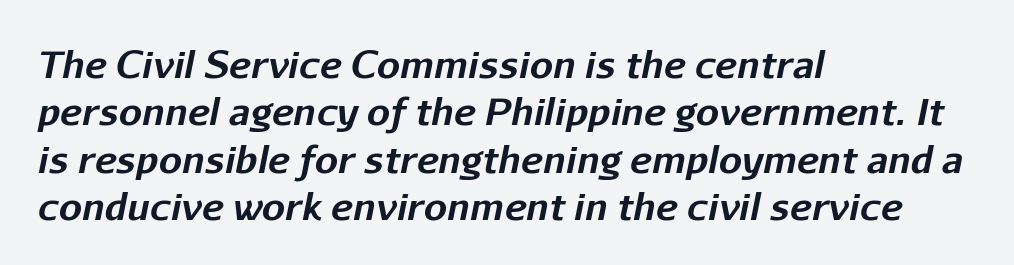
Q: Is the text bold? A: Yes.
Q: Is the text italic (slanted)? A: Yes, it leans right by about 11 degrees.
Q: Is the text underlined? A: No.
Q: How is the paragraph aligned? A: Left-aligned.
Q: Is the spacing between letters normal or unusually wide? A: Normal.
Q: Is the spacing between lines tight, normal or loose? A: Normal.
Q: Width (condensed, normal, or wide)? A: Normal.
Q: Stroke contrast? A: Low.
Q: x-height? A: Medium.
Q: Monospaced? A: No.
